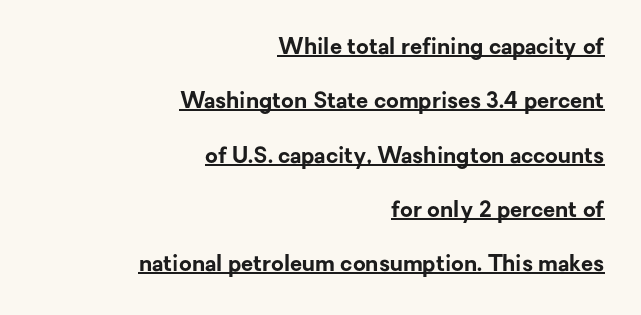
{"italic": "no", "bold": "yes", "underline": "yes", "align": "right", "line_spacing": "loose", "line_spacing_ratio": 2.47, "letter_spacing": "normal", "letter_spacing_em": 0.0, "glyph_px": 22}
